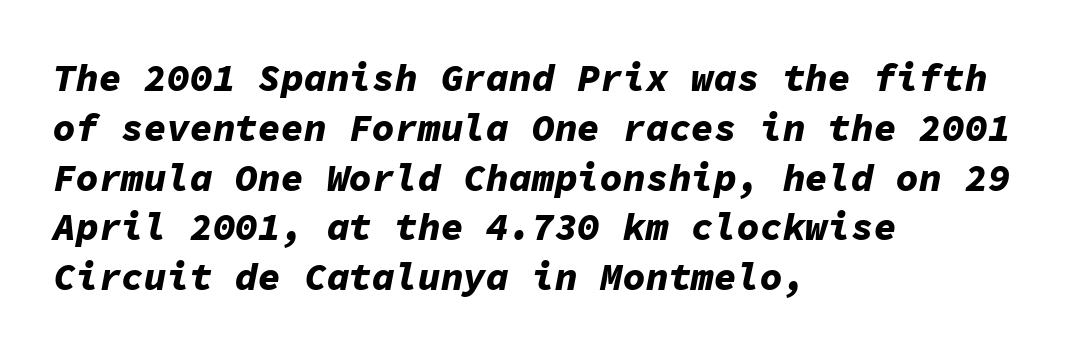
Q: Is the text bold? A: Yes.
Q: Is the text italic (slanted)? A: Yes, it leans right by about 11 degrees.
Q: Is the text underlined? A: No.
Q: How is the paragraph aligned? A: Left-aligned.
Q: Is the spacing between letters normal or unusually wide? A: Normal.
Q: Is the spacing between lines tight, normal or loose? A: Normal.
Q: Width (condensed, normal, or wide)? A: Normal.
Q: Stroke contrast? A: Low.
Q: x-height? A: Medium.
Q: Monospaced? A: Yes.
